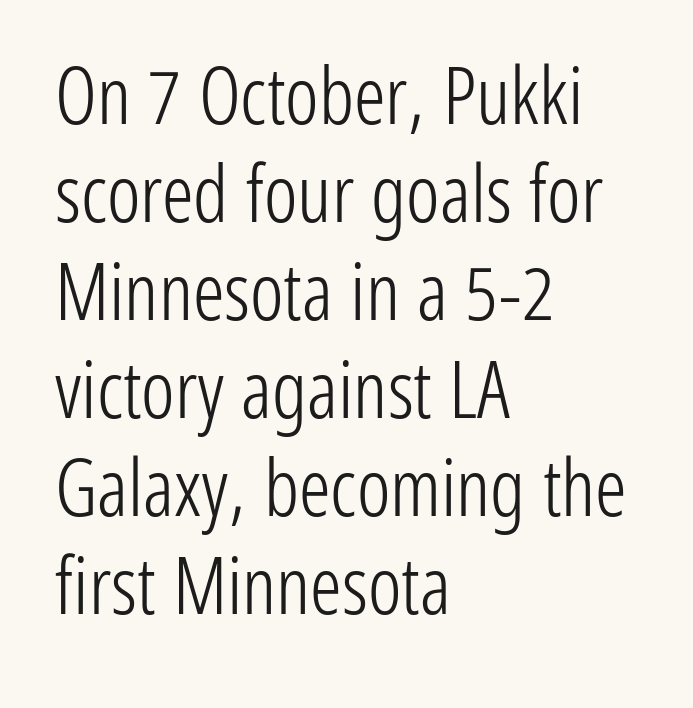
The image shows 79 px light, condensed sans-serif type, upright; set left-aligned, line spacing 1.24x, normal letter spacing, not underlined; low stroke contrast and a medium x-height.
